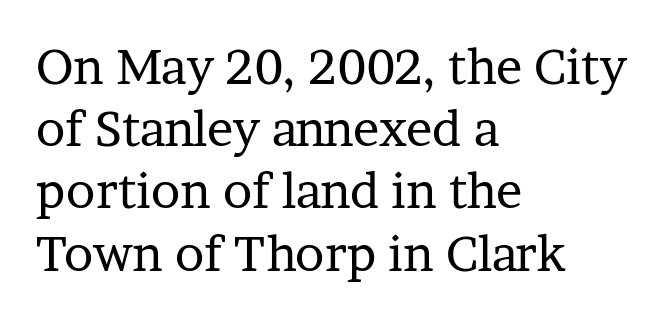
The image shows 49 px regular-weight serif type, upright; set left-aligned, normal line spacing (1.27x), normal letter spacing, not underlined; low stroke contrast and a medium x-height.
